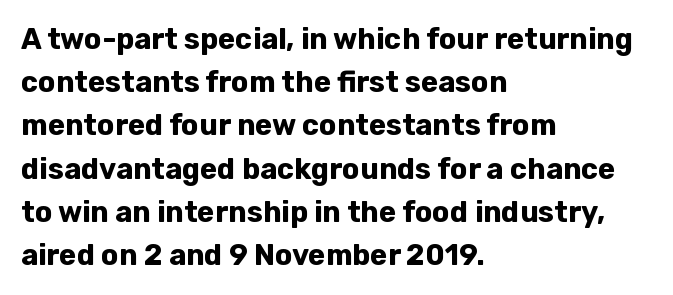
A bare baseline throughout the passage. A typesetter would mark this as roman, not italic. Note the varied advance widths — an 'i' is clearly narrower than an 'm'. Successive baselines arrive at the customary interval. The rendering shows plain stroke endings on the letterforms — a sans-serif design.
